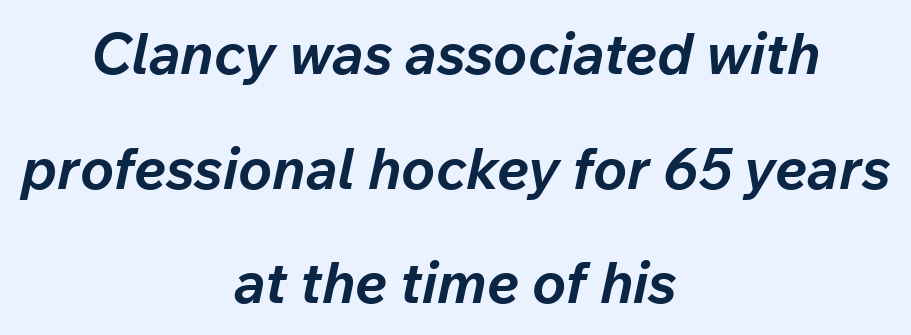
{"italic": "yes", "lean": "right", "slant_degrees": 12, "bold": "yes", "weight": "bold", "width": "normal", "stroke_contrast": "low", "x_height": "medium", "monospaced": "no", "underline": "no", "align": "center", "line_spacing": "loose", "line_spacing_ratio": 2.01, "letter_spacing": "normal", "letter_spacing_em": 0.0, "glyph_px": 57}
